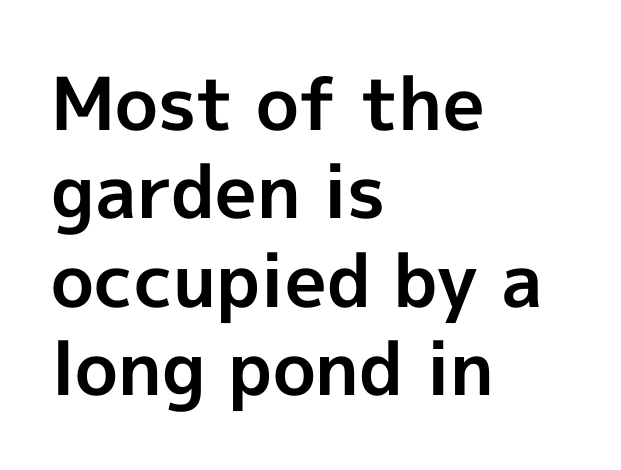
The image shows 73 px bold sans-serif type, upright; set left-aligned, line spacing 1.21x, normal letter spacing, not underlined; a medium x-height.
